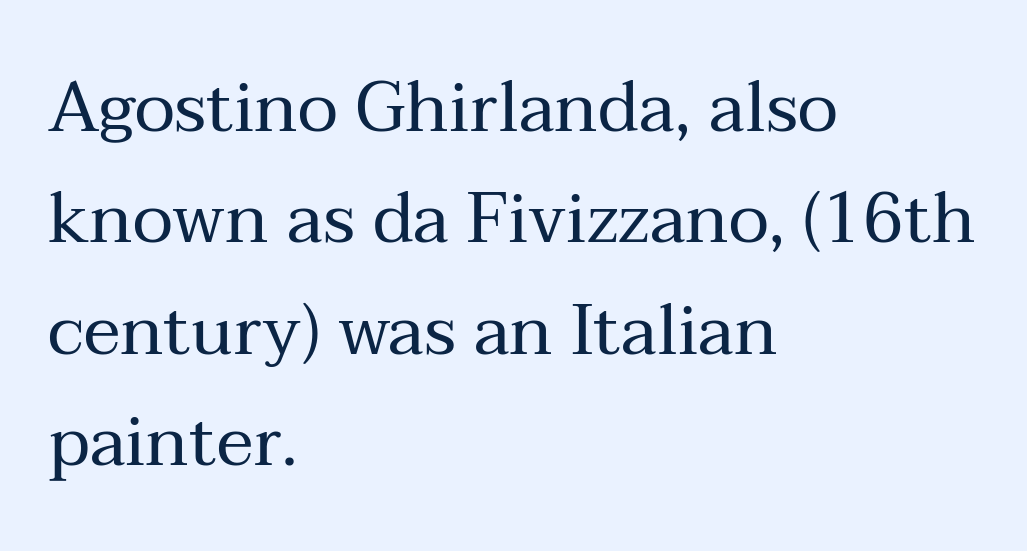
The image shows 70 px regular-weight serif type, upright; set left-aligned, normal line spacing (1.59x), normal letter spacing, not underlined; medium stroke contrast and a medium x-height.
